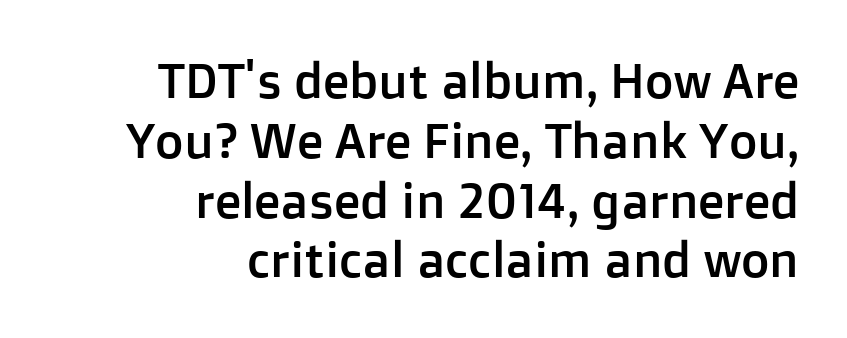
Varying glyph widths throughout — classic text-font behaviour. How are the letters spaced? Ordinarily, with no added tracking. The setting favours the right margin, as signatures and pull-quotes sometimes do. The passage shown is not underscored anywhere.
